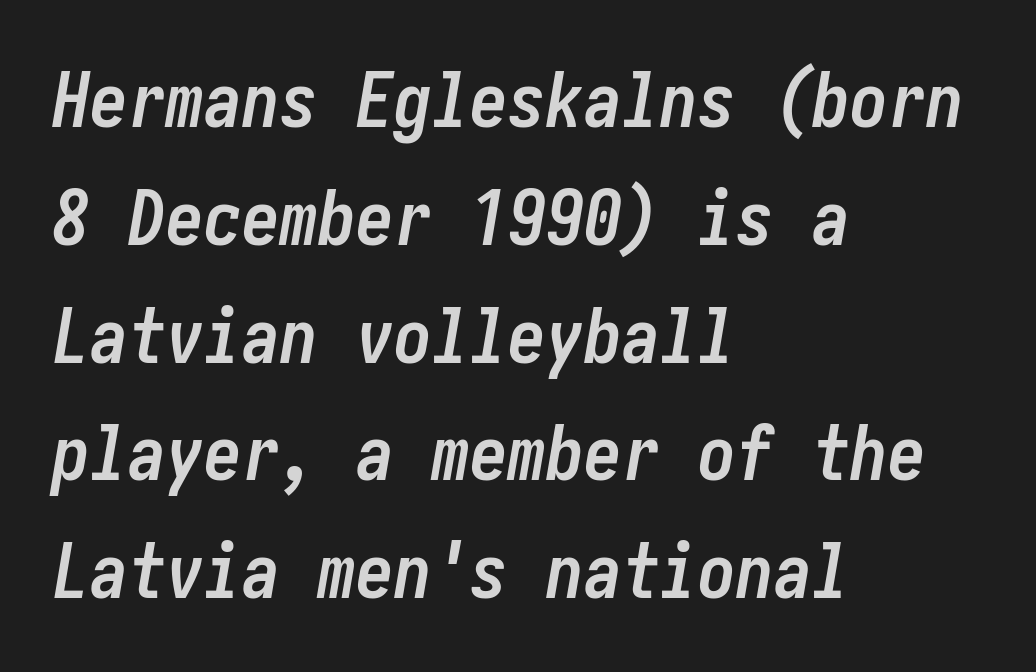
Words appear dense and cohesive because spacing is normal. Line starts are locked; line ends wander. These lines carry a lot of weight — the face is fully bold. Horizontal bands of white between lines are of average thickness.
